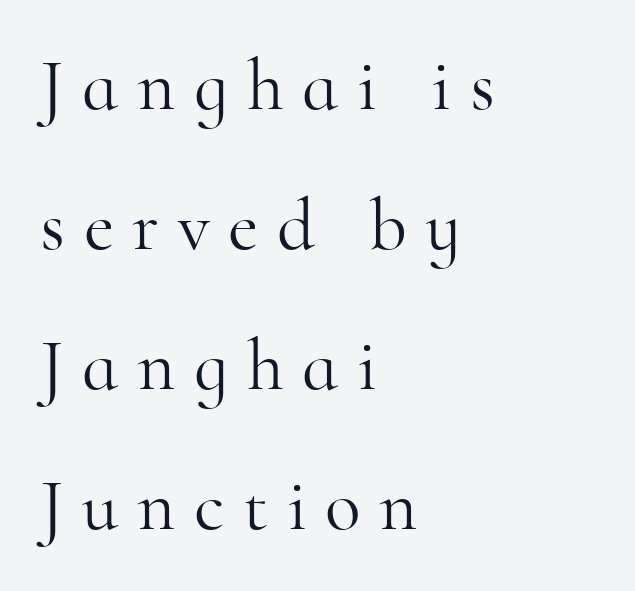
The image shows 74 px light serif type, upright; set left-aligned, line spacing 1.89x, unusually wide letter spacing (+0.25 em), not underlined; high stroke contrast and a small x-height.
